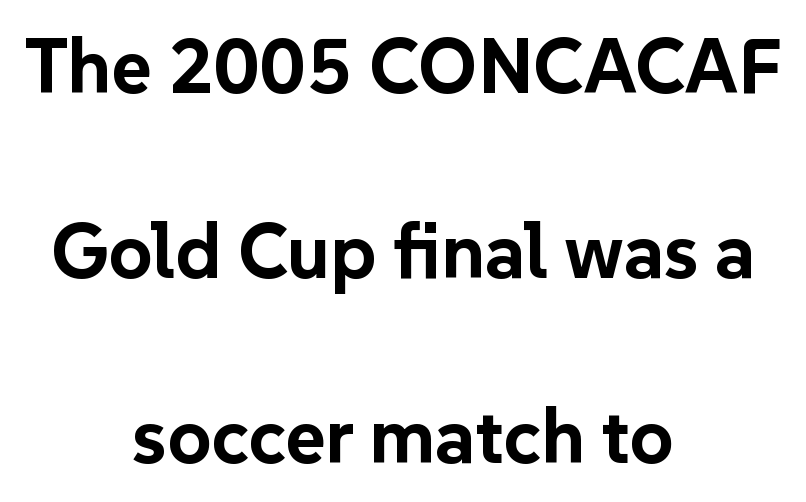
Q: Is the text bold? A: Yes.
Q: Is the text italic (slanted)? A: No, it is upright.
Q: Is the typeface a serif or a sans-serif typeface? A: Sans-serif.
Q: Is the text underlined? A: No.
Q: How is the paragraph aligned? A: Centered.
Q: Is the spacing between letters normal or unusually wide? A: Normal.
Q: Is the spacing between lines tight, normal or loose? A: Loose.
Q: Width (condensed, normal, or wide)? A: Normal.
Q: Stroke contrast? A: Low.
Q: x-height? A: Medium.
Q: Monospaced? A: No.
